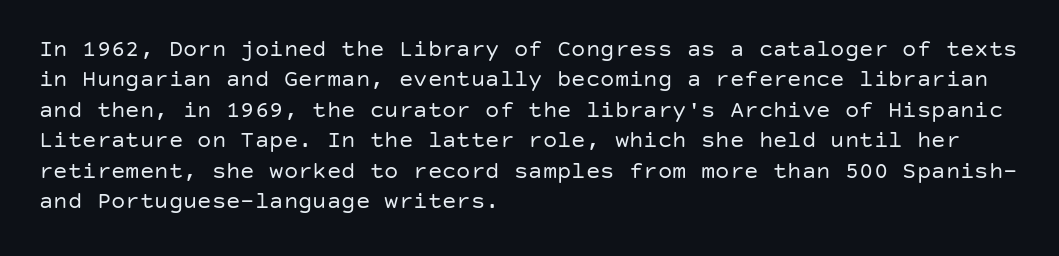
Q: Is the text bold? A: No.
Q: Is the text italic (slanted)? A: No, it is upright.
Q: Is the text underlined? A: No.
Q: How is the paragraph aligned? A: Left-aligned.
Q: Is the spacing between letters normal or unusually wide? A: Normal.
Q: Is the spacing between lines tight, normal or loose? A: Normal.
